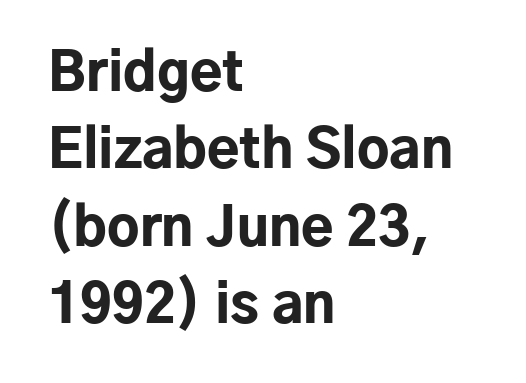
Q: Is the text bold? A: Yes.
Q: Is the text italic (slanted)? A: No, it is upright.
Q: Is the typeface a serif or a sans-serif typeface? A: Sans-serif.
Q: Is the text underlined? A: No.
Q: How is the paragraph aligned? A: Left-aligned.
Q: Is the spacing between letters normal or unusually wide? A: Normal.
Q: Is the spacing between lines tight, normal or loose? A: Normal.
Q: Width (condensed, normal, or wide)? A: Normal.
Q: Stroke contrast? A: Low.
Q: x-height? A: Medium.
Q: Monospaced? A: No.
